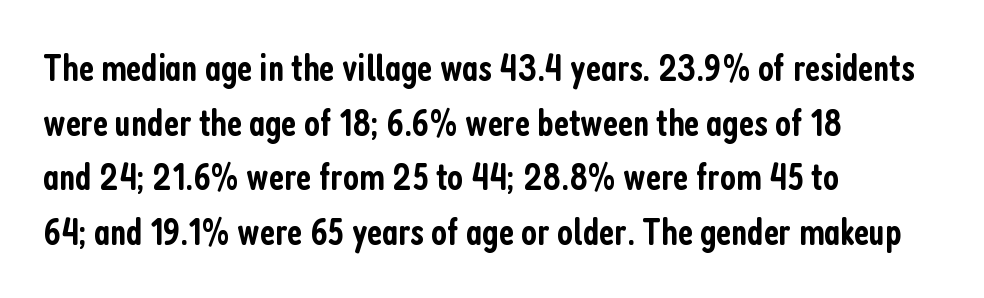
{"serif": "no", "italic": "no", "bold": "semi", "weight": "semibold", "width": "condensed", "stroke_contrast": "low", "x_height": "medium", "monospaced": "no", "underline": "no", "align": "left", "line_spacing": "normal", "line_spacing_ratio": 1.44, "letter_spacing": "normal", "letter_spacing_em": 0.0, "glyph_px": 38}
